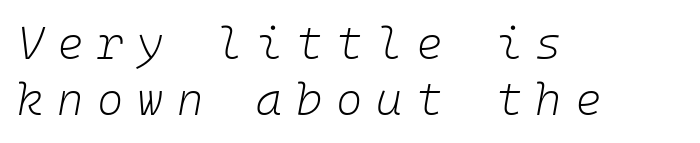
{"italic": "yes", "lean": "right", "slant_degrees": 10, "bold": "no", "weight": "light", "width": "normal", "stroke_contrast": "low", "x_height": "medium", "monospaced": "yes", "underline": "no", "align": "left", "line_spacing_ratio": 1.24, "letter_spacing": "wide", "letter_spacing_em": 0.3, "glyph_px": 45}
